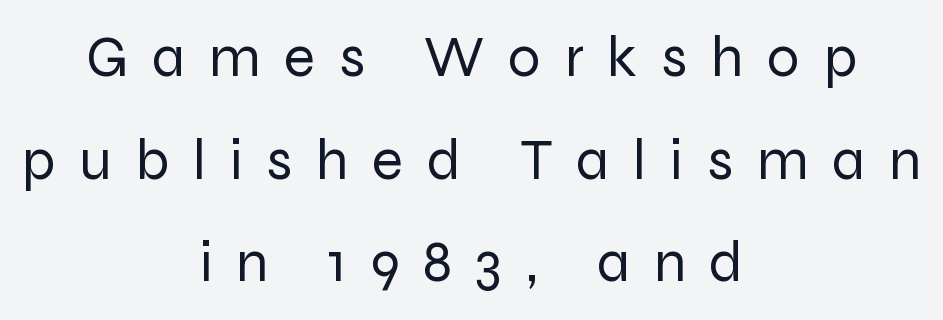
The image shows 58 px regular-weight sans-serif type, upright; set centered, line spacing 1.77x, unusually wide letter spacing (+0.41 em), not underlined; low stroke contrast and a medium x-height.
